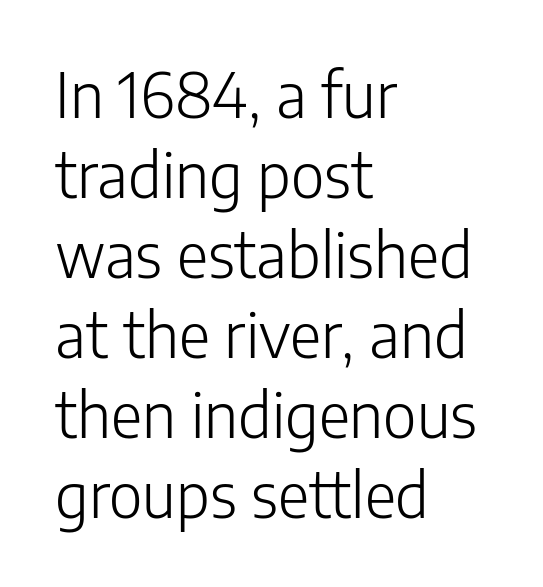
Q: Is the text bold? A: No.
Q: Is the text italic (slanted)? A: No, it is upright.
Q: Is the typeface a serif or a sans-serif typeface? A: Sans-serif.
Q: Is the text underlined? A: No.
Q: How is the paragraph aligned? A: Left-aligned.
Q: Is the spacing between letters normal or unusually wide? A: Normal.
Q: Is the spacing between lines tight, normal or loose? A: Normal.
Q: Width (condensed, normal, or wide)? A: Normal.
Q: Stroke contrast? A: Low.
Q: x-height? A: Medium.
Q: Monospaced? A: No.
